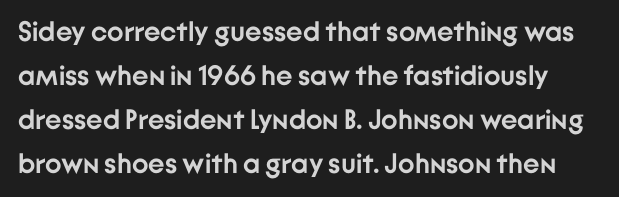
Q: Is the text bold? A: Yes.
Q: Is the text italic (slanted)? A: No, it is upright.
Q: Is the typeface a serif or a sans-serif typeface? A: Sans-serif.
Q: Is the text underlined? A: No.
Q: Is the spacing between letters normal or unusually wide? A: Normal.
Q: Is the spacing between lines tight, normal or loose? A: Normal.
Q: Width (condensed, normal, or wide)? A: Normal.
Q: Stroke contrast? A: Low.
Q: x-height? A: Medium.
Q: Monospaced? A: No.
